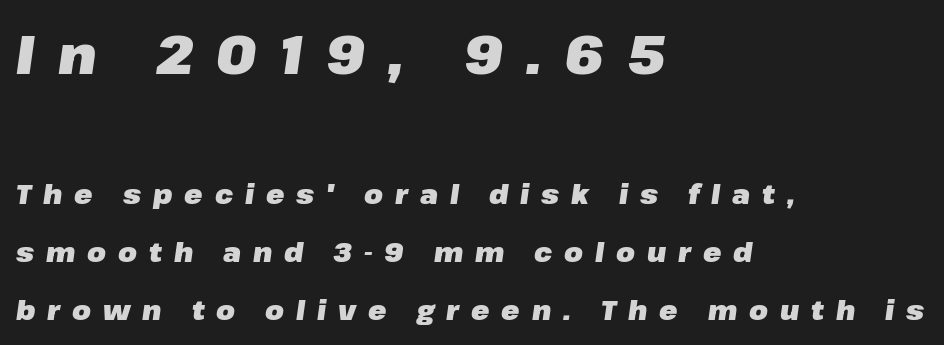
The image shows 54 px heavy type, italic (leaning right); set left-aligned, loose line spacing (2.15x), unusually wide letter spacing (+0.44 em), not underlined; the first (top) block is 2.0x larger; low stroke contrast and a medium x-height.
